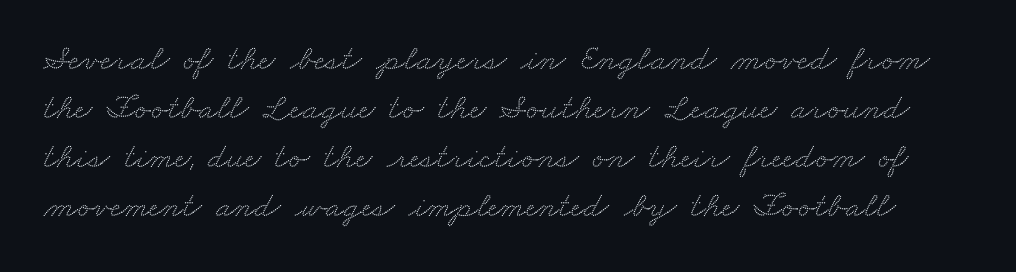
Q: Is the typeface a serif or a sans-serif typeface? A: Serif.
Q: Is the text underlined? A: No.
Q: Is the spacing between letters normal or unusually wide? A: Normal.
Q: Is the spacing between lines tight, normal or loose? A: Normal.
Q: Width (condensed, normal, or wide)? A: Wide.
Q: Stroke contrast? A: Medium.
Q: x-height? A: Small.
Q: Monospaced? A: No.
